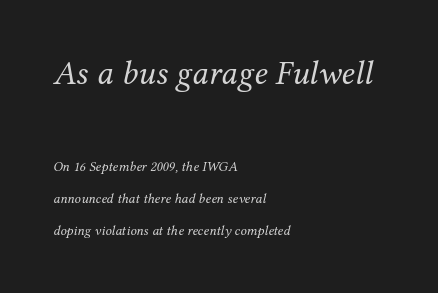
The image shows 34 px regular-weight serif type, italic (leaning right); set left-aligned, loose line spacing (2.29x), normal letter spacing, not underlined; the first (top) block is 2.43x larger; medium stroke contrast and a medium x-height.
